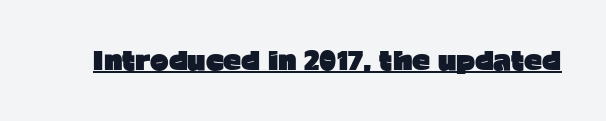
The face used here appears with an underline applied. Nope, not italic — everything's standing straight. This is heavy type, rendered in bold. Nobody touched the tracking dial on this one.
